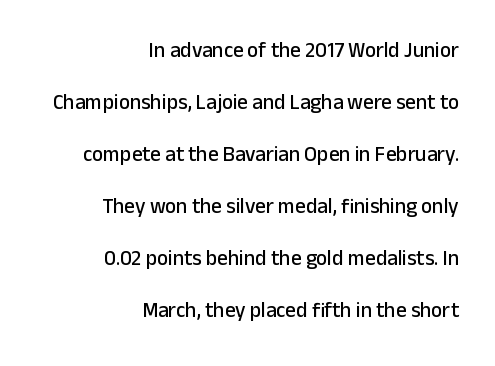
{"italic": "no", "underline": "no", "align": "right", "line_spacing": "loose", "line_spacing_ratio": 2.48, "letter_spacing": "normal", "letter_spacing_em": 0.0, "glyph_px": 21}
